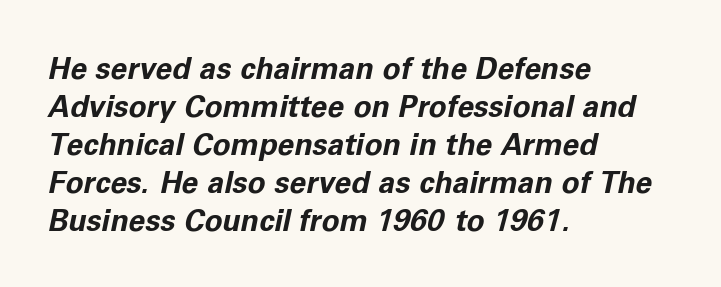
Q: Is the text bold? A: Yes.
Q: Is the text italic (slanted)? A: Yes, it leans right by about 11 degrees.
Q: Is the text underlined? A: No.
Q: How is the paragraph aligned? A: Left-aligned.
Q: Is the spacing between letters normal or unusually wide? A: Normal.
Q: Is the spacing between lines tight, normal or loose? A: Normal.
Q: Width (condensed, normal, or wide)? A: Normal.
Q: Stroke contrast? A: Low.
Q: x-height? A: Medium.
Q: Monospaced? A: No.
